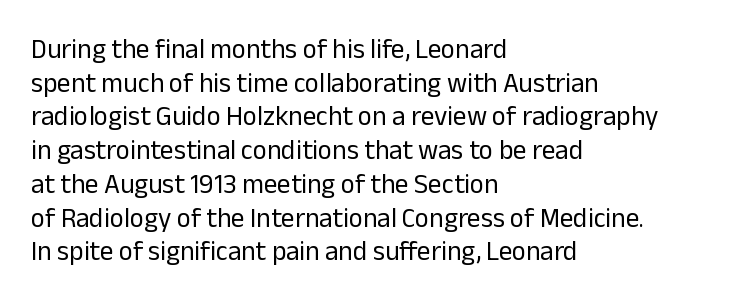
Whoever set this chose a conventional vertical rhythm. Each stroke keeps to a modest, everyday thickness or less. Is there any slant? The stems are plumb. Any mark beneath the type? The region is blank. Horizontal alignment here is leftward, the default for most running prose.
